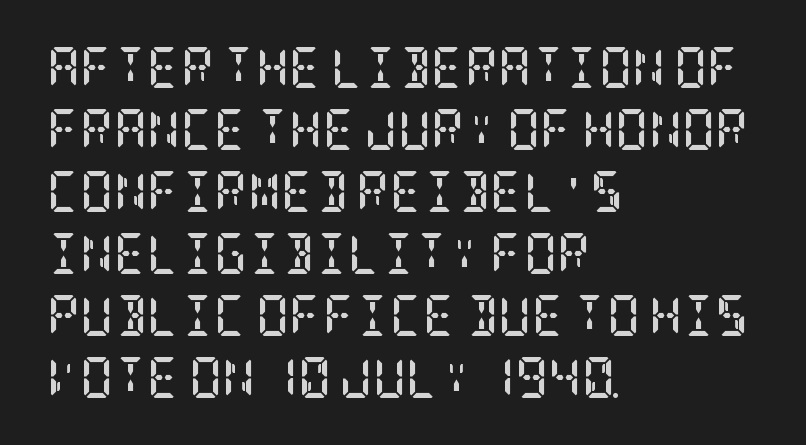
{"serif": "yes", "italic": "no", "bold": "yes", "weight": "semibold", "width": "condensed", "stroke_contrast": "low", "x_height": "large", "underline": "no", "align": "left", "line_spacing": "normal", "line_spacing_ratio": 1.51, "letter_spacing": "normal", "letter_spacing_em": 0.0, "glyph_px": 41}
